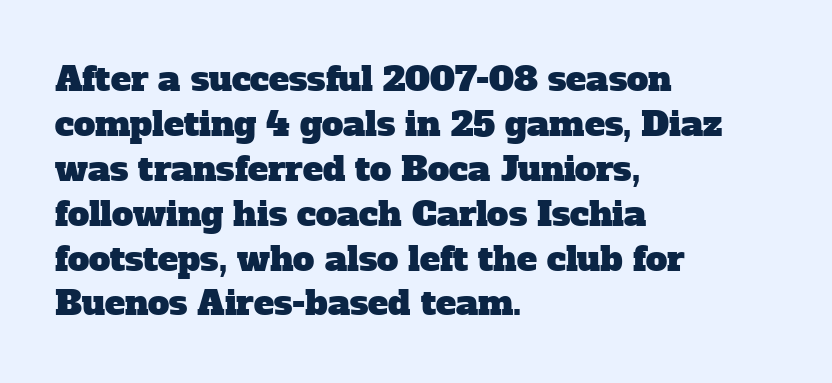
The image shows 34 px serif type; set left-aligned, normal line spacing (1.32x), normal letter spacing, not underlined; low stroke contrast and a medium x-height.
